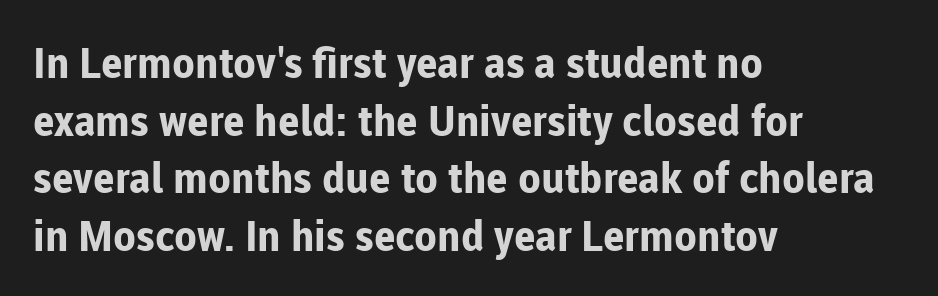
The image shows 42 px bold sans-serif type, upright; set left-aligned, normal line spacing (1.37x), normal letter spacing, not underlined; low stroke contrast and a medium x-height.
